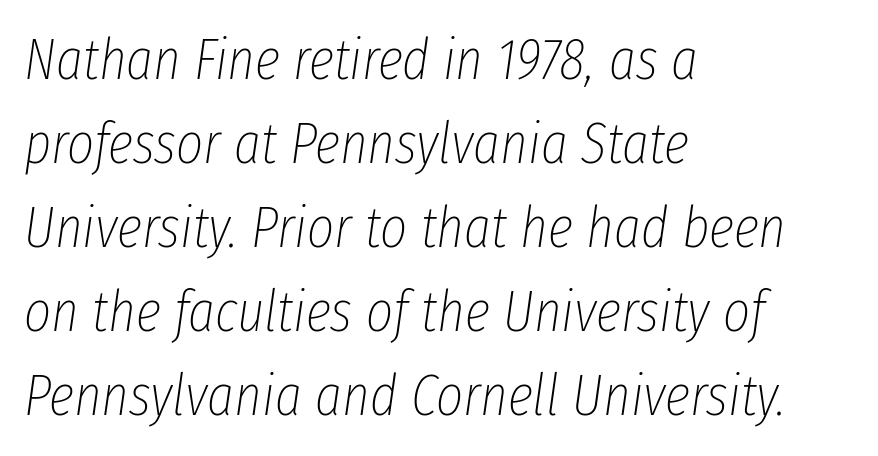
The image shows 58 px thin, condensed type, italic (leaning right); set left-aligned, normal line spacing (1.45x), normal letter spacing, not underlined; low stroke contrast and a medium x-height.
